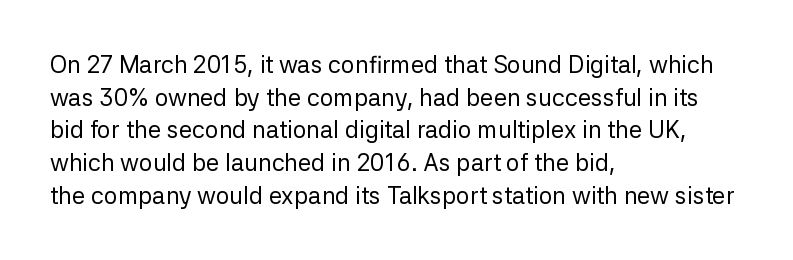
{"italic": "no", "bold": "no", "underline": "no", "align": "left", "line_spacing": "normal", "line_spacing_ratio": 1.36, "letter_spacing": "normal", "letter_spacing_em": 0.0, "glyph_px": 24}
